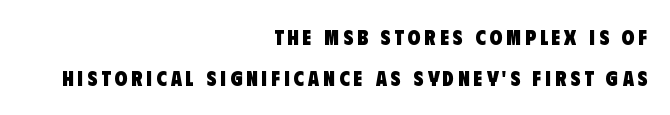
The image shows 21 px bold type; set right-aligned, loose line spacing (1.96x), not underlined.
